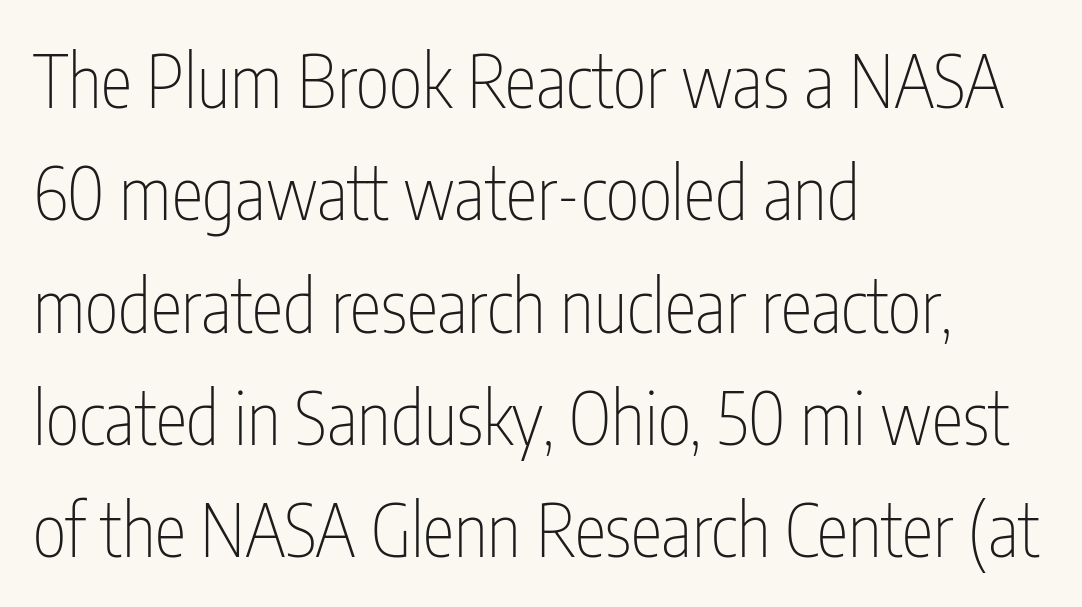
Descenders hang freely into open space. No heavy texture on the line: the type isn't bold. Every row of glyphs begins at an identical x-position on the left. Regarding serifs, this sample does without them. The type sits square on the baseline with zero lean.
